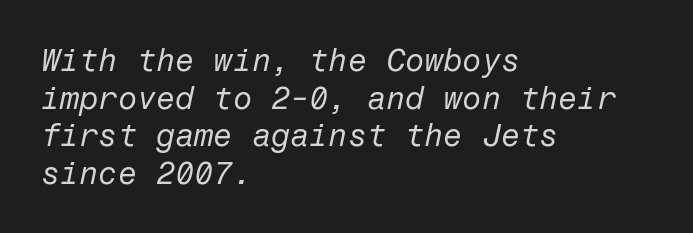
The image shows 31 px regular-weight type, italic (leaning right); set left-aligned, line spacing 1.21x, normal letter spacing, not underlined; low stroke contrast and a medium x-height.
